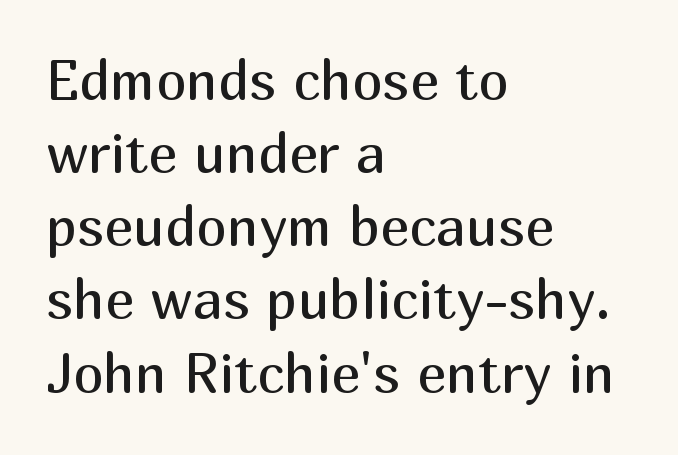
The image shows 55 px regular-weight sans-serif type, upright; set left-aligned, normal line spacing (1.33x), normal letter spacing, not underlined; medium stroke contrast and a medium x-height.
